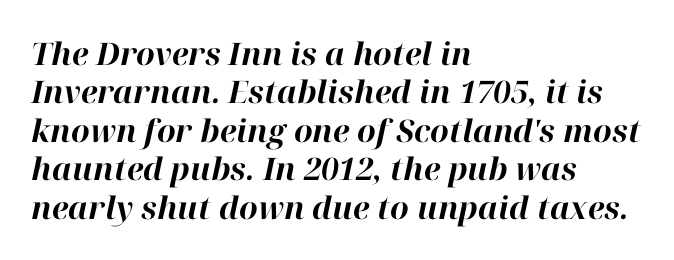
The image shows 31 px bold type, italic (leaning right); set left-aligned, line spacing 1.24x, normal letter spacing, not underlined; high stroke contrast and a medium x-height.
